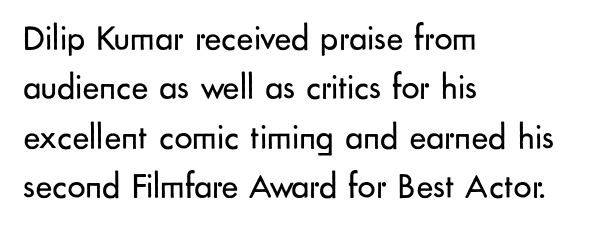
Q: Is the text bold? A: No.
Q: Is the text italic (slanted)? A: No, it is upright.
Q: Is the typeface a serif or a sans-serif typeface? A: Sans-serif.
Q: Is the text underlined? A: No.
Q: How is the paragraph aligned? A: Left-aligned.
Q: Is the spacing between letters normal or unusually wide? A: Normal.
Q: Is the spacing between lines tight, normal or loose? A: Normal.
Q: Width (condensed, normal, or wide)? A: Normal.
Q: Stroke contrast? A: Low.
Q: x-height? A: Small.
Q: Monospaced? A: No.
